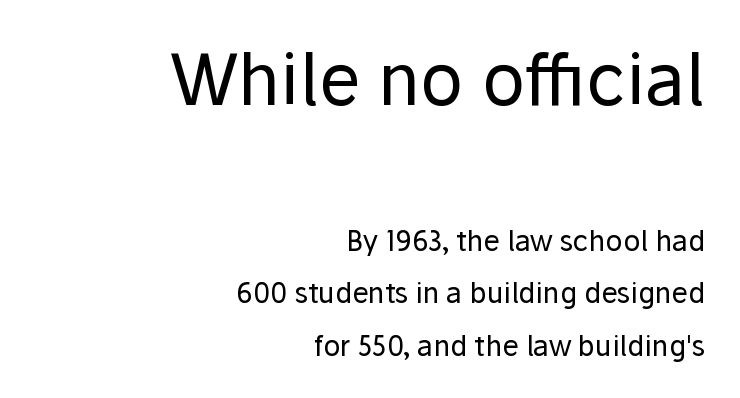
Type without underlining. Right-aligned paragraph, ragged on the left. Typographically, this falls in the sans-serif category. Italic? Not at all — the glyphs are vertical.
